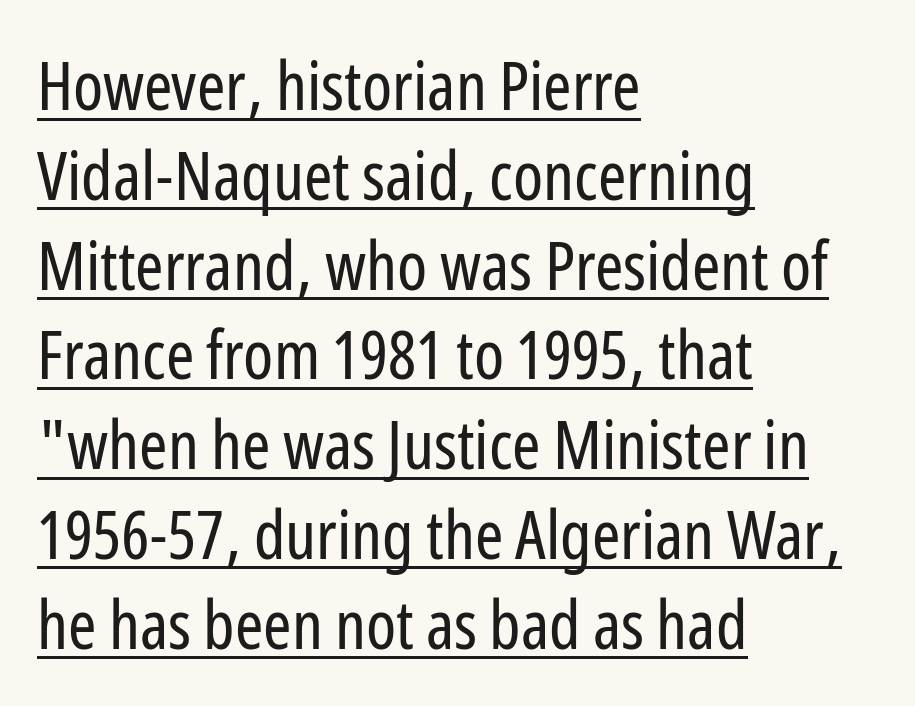
{"serif": "no", "italic": "no", "bold": "no", "weight": "regular", "width": "condensed", "stroke_contrast": "low", "x_height": "medium", "monospaced": "no", "underline": "yes", "align": "left", "line_spacing": "normal", "line_spacing_ratio": 1.32, "letter_spacing": "normal", "letter_spacing_em": 0.0, "glyph_px": 68}
